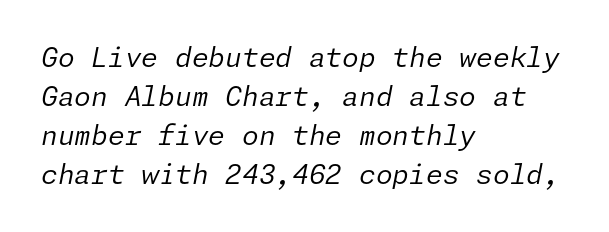
Rendered with sloped, italic letterforms. Regular leading. Short note: letters normally spaced. Heaviness? Minimal to ordinary, like unemphasized prose. The lines are quadded left. Letters rest on an invisible, unmarked baseline.
